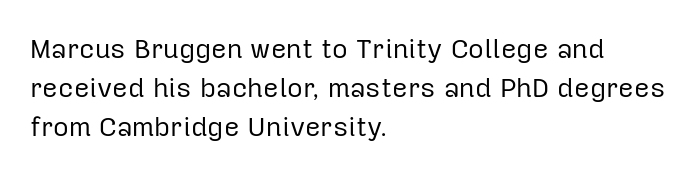
The image shows 27 px text type, upright; set left-aligned, normal line spacing (1.44x), normal letter spacing, not underlined.
